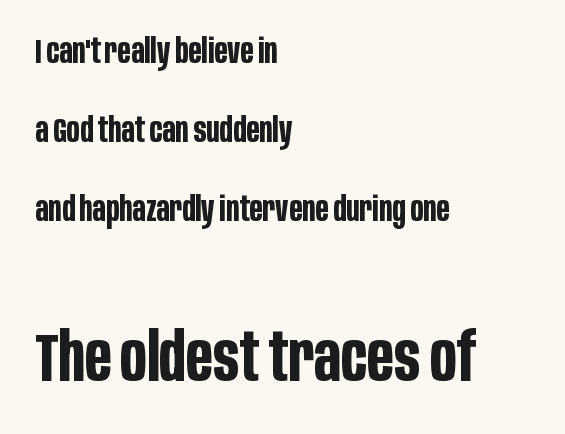
The image shows 68 px bold, condensed sans-serif type, upright; set left-aligned, loose line spacing (2.32x), normal letter spacing, not underlined; the second (bottom) block is 2.0x larger; low stroke contrast and a large x-height.
